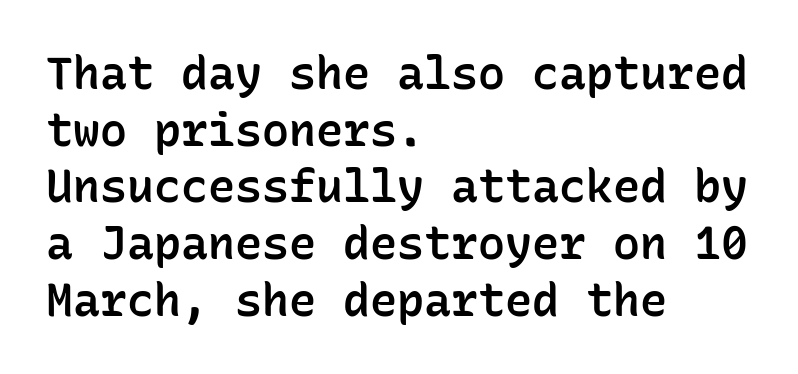
Q: Is the text bold? A: Semi-bold.
Q: Is the text italic (slanted)? A: No, it is upright.
Q: Is the typeface a serif or a sans-serif typeface? A: Sans-serif.
Q: Is the text underlined? A: No.
Q: How is the paragraph aligned? A: Left-aligned.
Q: Is the spacing between letters normal or unusually wide? A: Normal.
Q: Is the spacing between lines tight, normal or loose? A: Normal.
Q: Width (condensed, normal, or wide)? A: Normal.
Q: Stroke contrast? A: Low.
Q: x-height? A: Medium.
Q: Monospaced? A: Yes.
